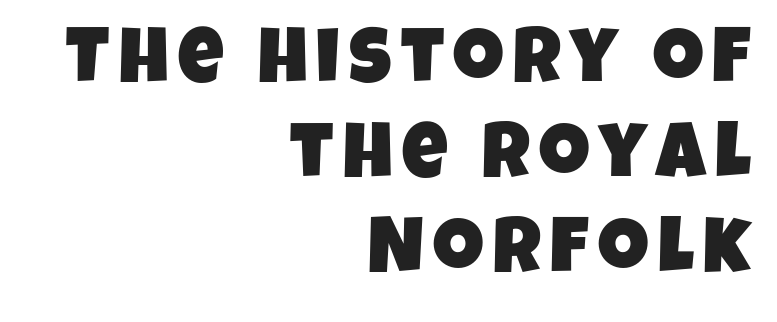
The image shows 79 px condensed sans-serif type; set right-aligned, line spacing 1.2x, not underlined; low stroke contrast and a large x-height.
